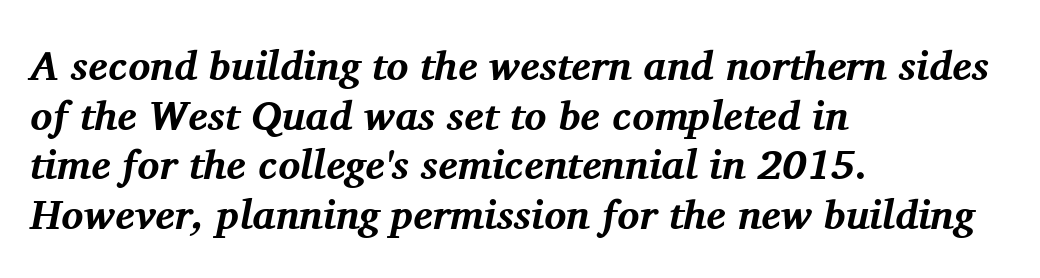
Varying glyph widths throughout — classic text-font behaviour. What stands out about the letter spacing? Nothing — it is the standard amount. The paragraph shown leans on its left margin. Compared with an ordinary text face, these strokes are far heavier — a full bold. An italicized treatment has been applied to the whole sample.
